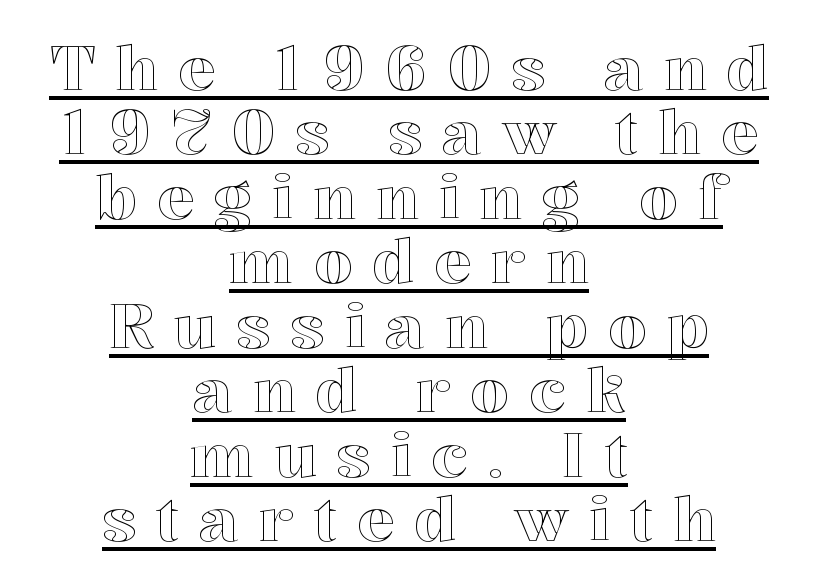
The face used here is proportionally spaced, like ordinary book or web type. Summary of vertical rhythm: compact, with narrow interline spacing. Every stem runs plumb, perpendicular to the baseline. Centered paragraph, ragged on both sides. Characters follow at a spacing far wider than the type designer built in. This sample carries an underscore along the baseline area.
